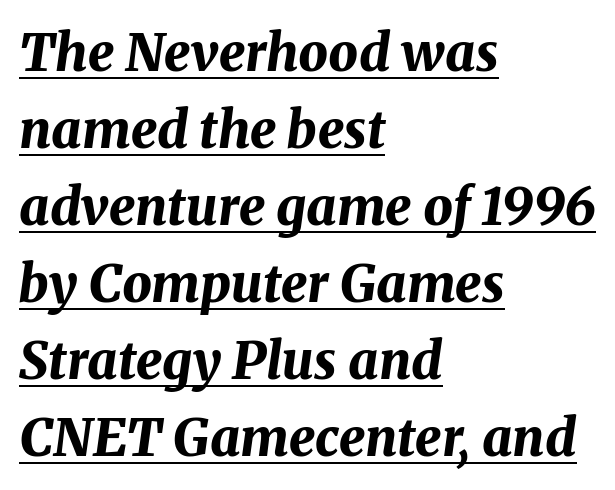
The passage is arranged the way most books set body copy — flush left. Caption: bold face, heavy strokes. The tracking reads as untouched default to a designer's eye. Has an underline been added? It has. What's the leading like? Ordinary, nothing unusual. Character widths vary here, with narrow letters taking less room than wide ones.
